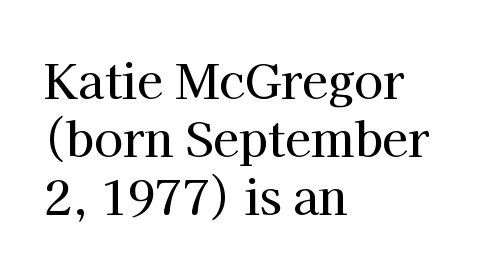
Inter-character spacing is left at the font's built-in metrics. Nobody drew a line under any word here. Yep, those are serifs on the letters. Caption: multi-line text, flush left, ragged right.
